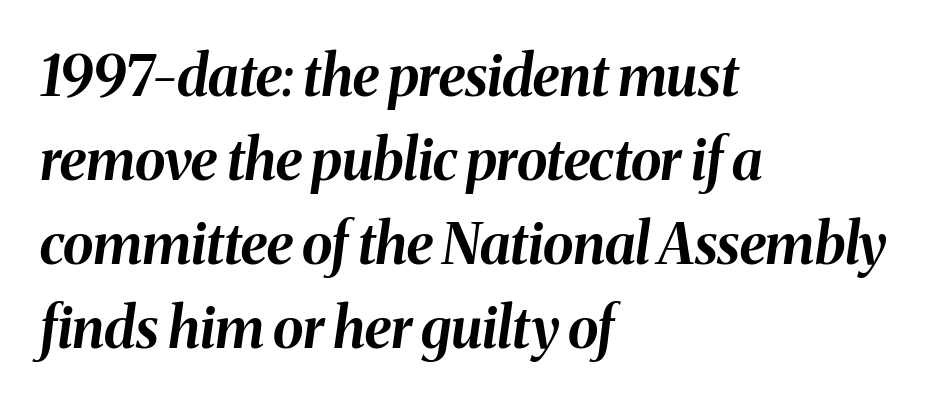
The line texture is even and compact thanks to regular tracking. It's the slanting kind of type. Whoever set this chose a conventional vertical rhythm. The words here are not underlined. Look at the stroke-to-counter ratio: heavy, a bold. Visually the block forms a straight wall on the left and a jagged coastline on the right.
